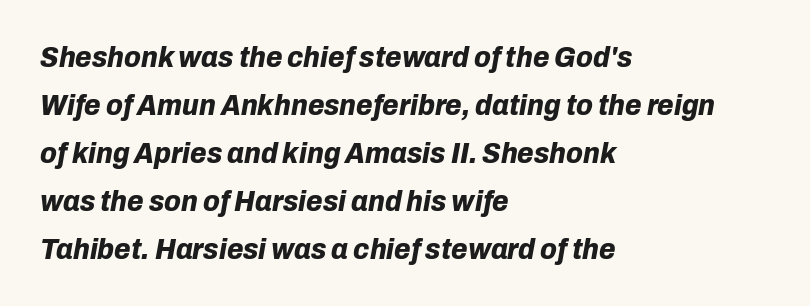
Q: Is the text bold? A: Yes.
Q: Is the text italic (slanted)? A: Yes, it leans right by about 10 degrees.
Q: Is the text underlined? A: No.
Q: How is the paragraph aligned? A: Left-aligned.
Q: Is the spacing between letters normal or unusually wide? A: Normal.
Q: Is the spacing between lines tight, normal or loose? A: Normal.
Q: Width (condensed, normal, or wide)? A: Normal.
Q: Stroke contrast? A: Low.
Q: x-height? A: Medium.
Q: Monospaced? A: No.
